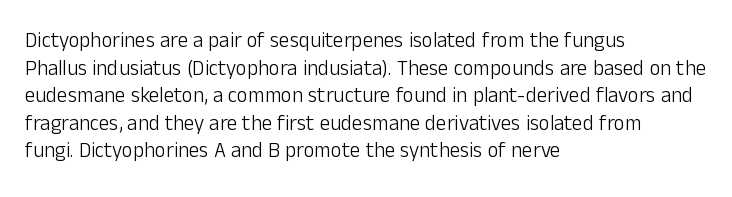
{"italic": "no", "bold": "no", "underline": "no", "align": "left", "line_spacing": "normal", "line_spacing_ratio": 1.31, "letter_spacing": "normal", "letter_spacing_em": 0.0, "glyph_px": 21}
